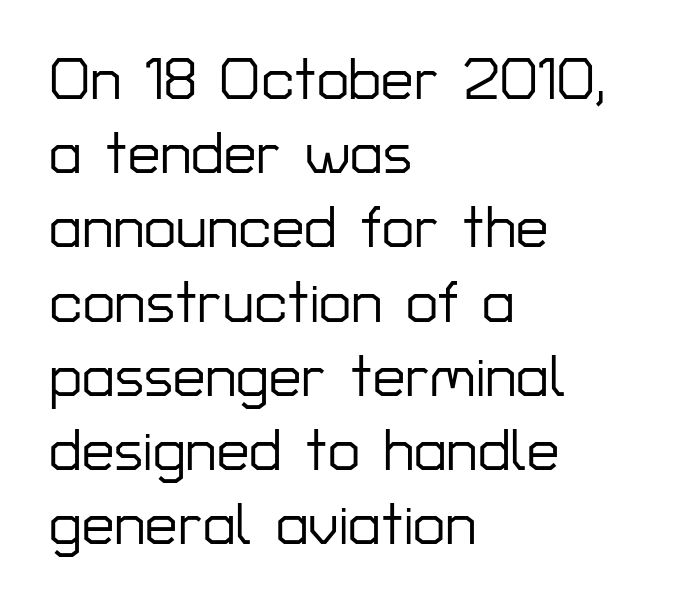
The image shows 58 px sans-serif type, upright; set left-aligned, normal line spacing (1.28x), normal letter spacing, not underlined; low stroke contrast and a medium x-height.
